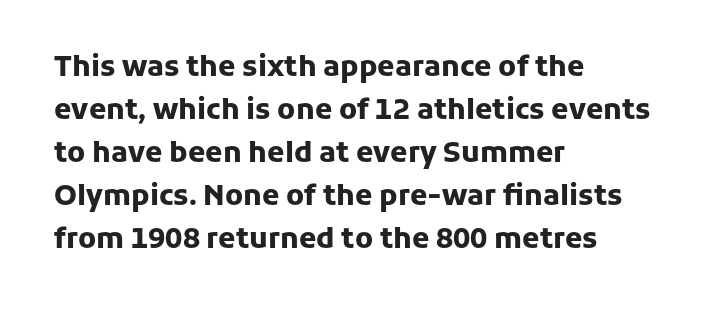
The image shows 28 px heavy sans-serif type, upright; set left-aligned, normal line spacing (1.54x), normal letter spacing, not underlined; low stroke contrast and a medium x-height.
